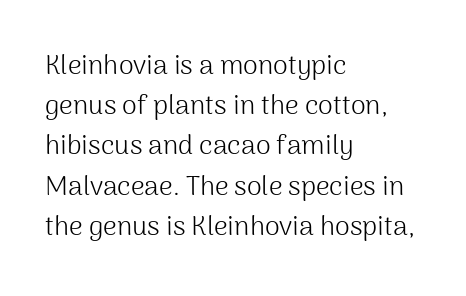
The paragraph shown leans on its left margin. Has an underline been added? It has not. The font's upright variant was chosen for this text. The cut favours lightness, reaching ordinary text weight at its darkest.
